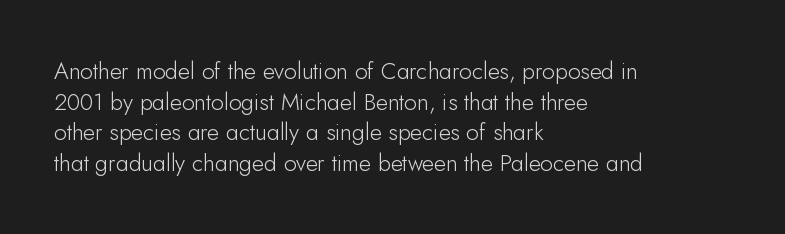
Vertical spacing — default. The text block is weighted toward the left margin, trailing off unevenly rightward. The baseline area is clear. These lines keep a tight, regular rhythm from letter to letter. No extra ink here — the face is not bold.
